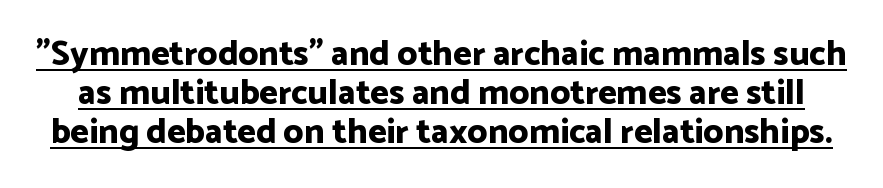
{"serif": "no", "italic": "no", "bold": "yes", "weight": "bold", "width": "normal", "stroke_contrast": "low", "x_height": "medium", "monospaced": "no", "underline": "yes", "line_spacing": "tight", "line_spacing_ratio": 1.11, "letter_spacing": "normal", "letter_spacing_em": 0.0, "glyph_px": 35}
